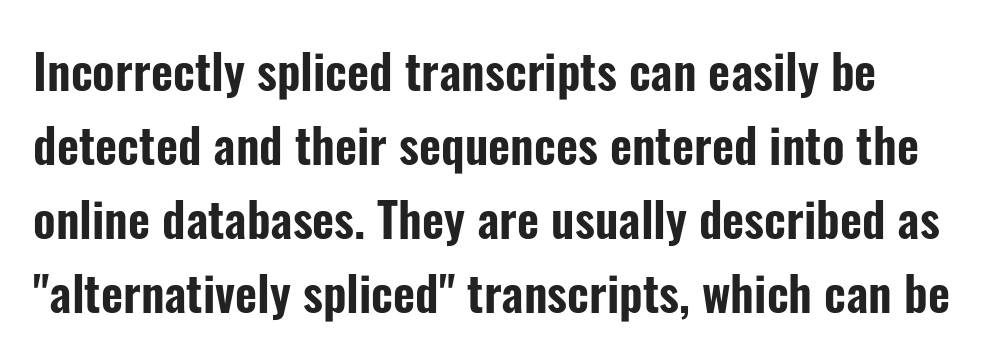
Q: Is the text italic (slanted)? A: No, it is upright.
Q: Is the typeface a serif or a sans-serif typeface? A: Sans-serif.
Q: Is the text underlined? A: No.
Q: Is the spacing between letters normal or unusually wide? A: Normal.
Q: Is the spacing between lines tight, normal or loose? A: Normal.
Q: Width (condensed, normal, or wide)? A: Condensed.
Q: Stroke contrast? A: Low.
Q: x-height? A: Medium.
Q: Monospaced? A: No.
